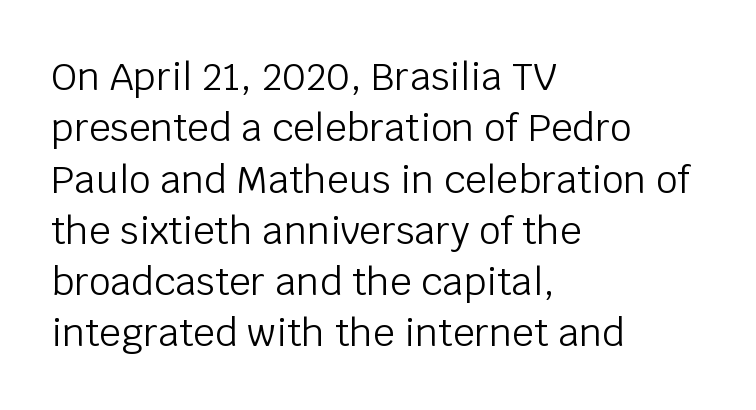
Q: Is the text bold? A: No.
Q: Is the text italic (slanted)? A: No, it is upright.
Q: Is the typeface a serif or a sans-serif typeface? A: Sans-serif.
Q: Is the text underlined? A: No.
Q: How is the paragraph aligned? A: Left-aligned.
Q: Is the spacing between letters normal or unusually wide? A: Normal.
Q: Is the spacing between lines tight, normal or loose? A: Normal.
Q: Width (condensed, normal, or wide)? A: Normal.
Q: Stroke contrast? A: Low.
Q: x-height? A: Large.
Q: Monospaced? A: No.
